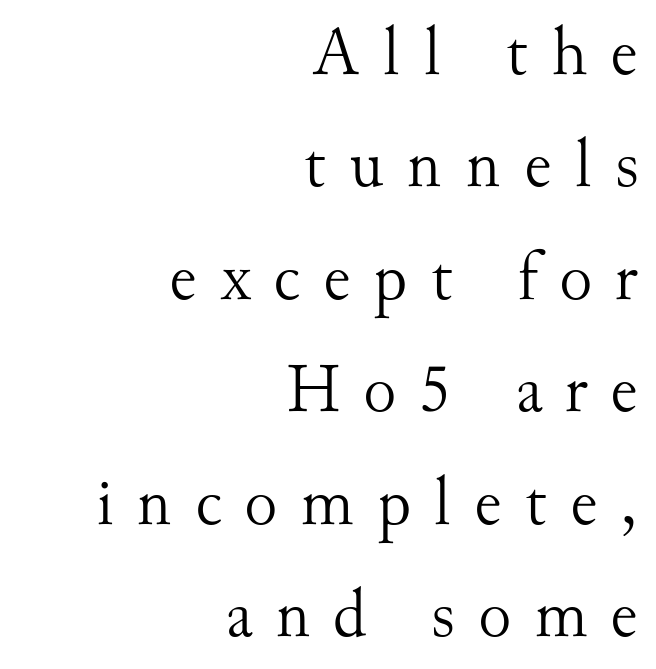
{"serif": "yes", "italic": "no", "bold": "no", "weight": "light", "width": "normal", "stroke_contrast": "medium", "x_height": "small", "monospaced": "no", "underline": "no", "align": "right", "line_spacing": "normal", "line_spacing_ratio": 1.63, "letter_spacing": "wide", "letter_spacing_em": 0.33, "glyph_px": 69}
